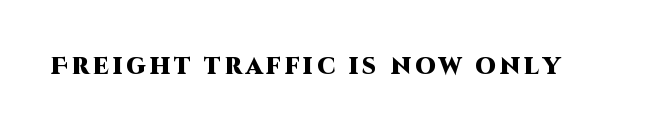
The words here are not underlined. Ascenders rise straight up at ninety degrees. What weight is shown? A full bold with thick strokes.
